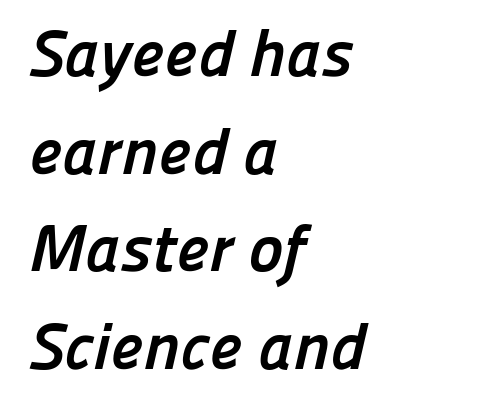
{"serif": "no", "bold": "yes", "weight": "semibold", "width": "normal", "stroke_contrast": "low", "x_height": "medium", "monospaced": "no", "underline": "no", "align": "left", "line_spacing": "normal", "line_spacing_ratio": 1.48, "letter_spacing": "normal", "letter_spacing_em": 0.0, "glyph_px": 66}
